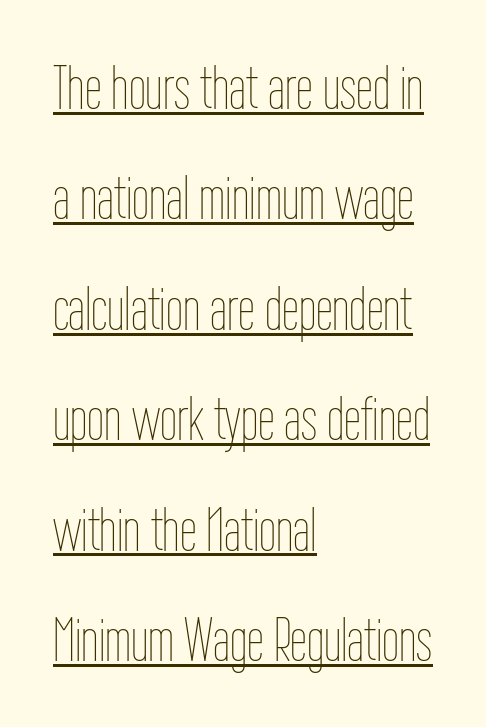
You could call the tracking neutral — neither tight nor loose. Each letter keeps its own natural width here, so spacing adapts to shape. The specimen includes a rule beneath the text block's lines. The lines in this sample share a left origin and differ only in where they stop. The face looks like a standard text weight, possibly lighter.
